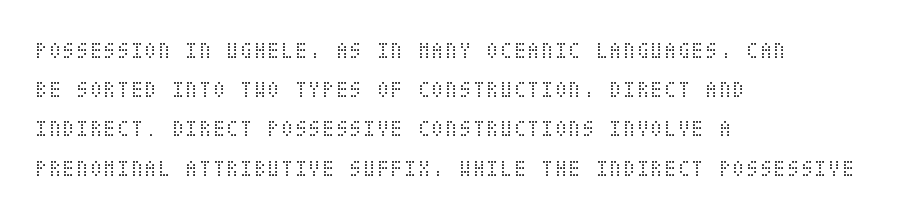
{"italic": "no", "bold": "no", "underline": "no", "align": "left", "line_spacing": "normal", "line_spacing_ratio": 1.57, "letter_spacing": "normal", "letter_spacing_em": 0.0, "glyph_px": 25}
